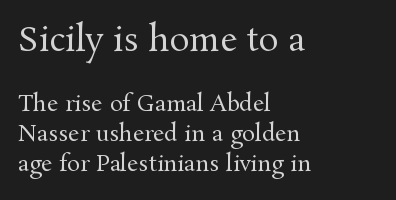
The image shows 33 px regular-weight serif type, upright; set left-aligned, normal line spacing (1.36x), normal letter spacing, not underlined; the first (top) block is 1.5x larger; medium stroke contrast and a medium x-height.
